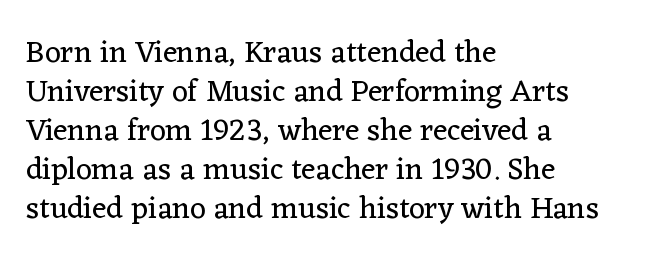
The image shows 31 px regular-weight serif type, upright; set left-aligned, normal line spacing (1.26x), normal letter spacing, not underlined; low stroke contrast and a medium x-height.
